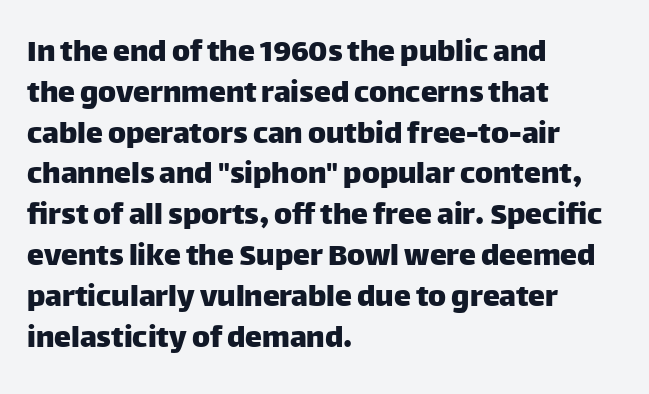
Type without underlining. Looks like regular typesetting: each glyph gets only the width it needs. Caption: standard tracking, unaltered. Compared with a centered layout, this one pins lines to the left instead. This sample uses an upright cut, with every glyph sitting square on the baseline. Classification — sans serif.
